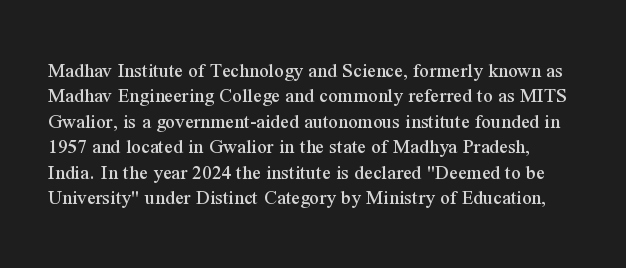
The image shows 21 px text type, upright; set line spacing 1.21x, normal letter spacing, not underlined.
